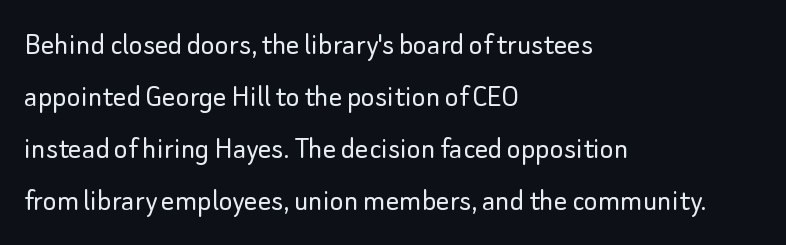
Q: Is the text bold? A: No.
Q: Is the text italic (slanted)? A: No, it is upright.
Q: Is the typeface a serif or a sans-serif typeface? A: Sans-serif.
Q: Is the text underlined? A: No.
Q: How is the paragraph aligned? A: Left-aligned.
Q: Is the spacing between letters normal or unusually wide? A: Normal.
Q: Is the spacing between lines tight, normal or loose? A: Normal.
Q: Width (condensed, normal, or wide)? A: Normal.
Q: Stroke contrast? A: Low.
Q: x-height? A: Small.
Q: Monospaced? A: No.
